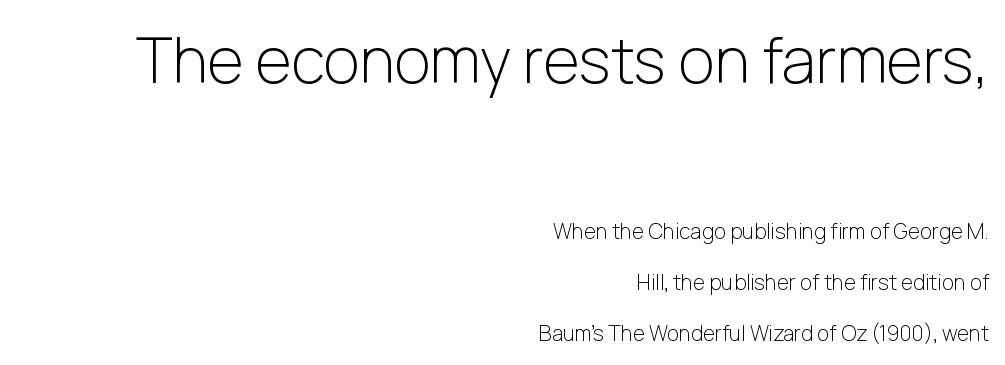
I'd call this a sans setting — the letters go barefoot. Observe the ordinary spacing: letters are neighbours, not strangers. Compared with a flush-left layout, this one pins lines to the opposite, right side. This sample has the flowing, uneven cadence of proportional lettering.
